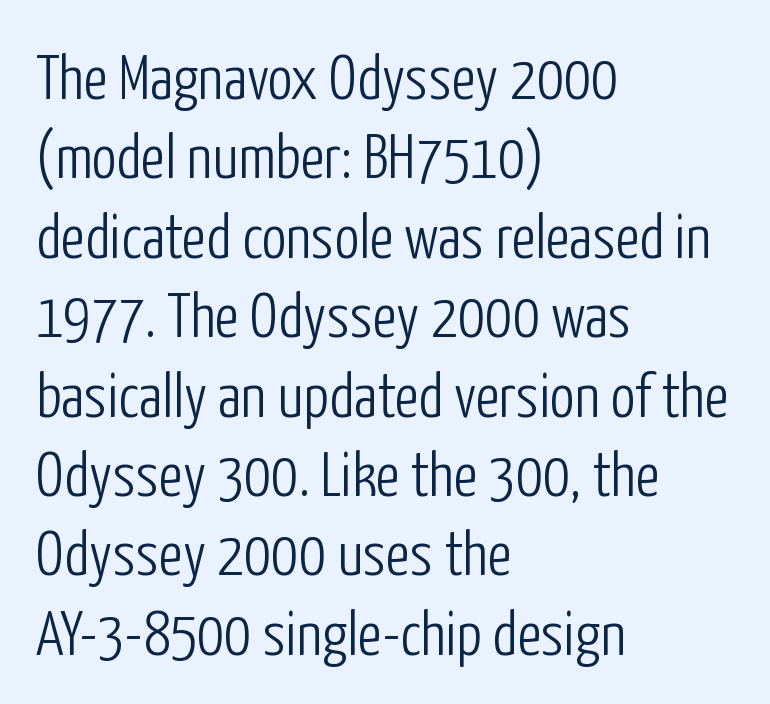
Is this a fixed-width face? No — the glyphs have proportional, varying widths. This sample is left-justified, so line endings fall wherever the words run out. The string is rendered with underlining switched off. Reading down the column, the eye jumps a familiar distance to each next line. Designer's note — italics off, roman on.
